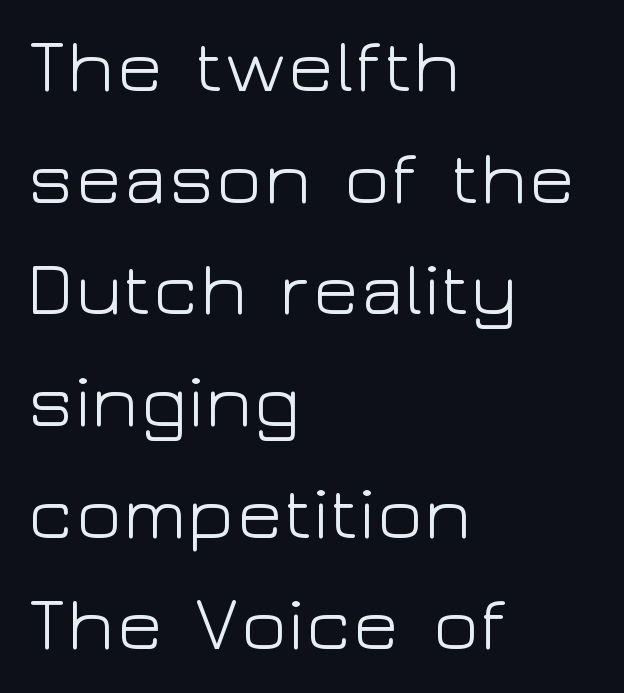
The image shows 77 px light, wide sans-serif type, upright; set left-aligned, normal line spacing (1.45x), normal letter spacing, not underlined; low stroke contrast and a medium x-height.
